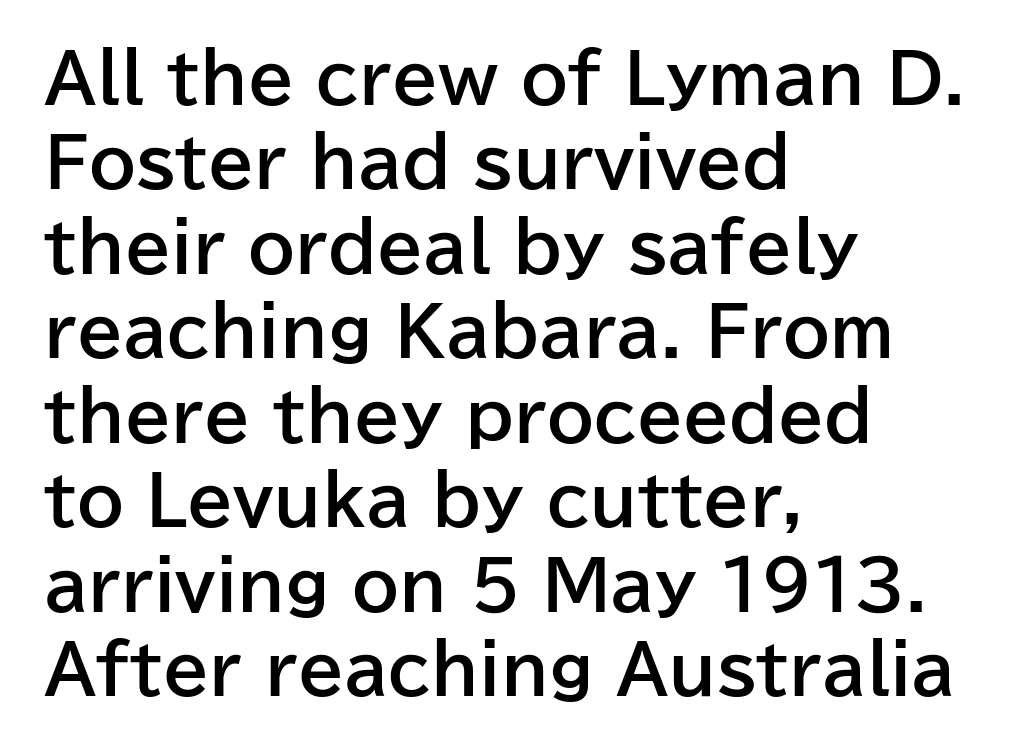
Rule under the text: the space is simply empty. The face used here is a sans, in the tradition of grotesques and geometrics. The paragraph shown leans on its left margin. This block has exactly the height ordinary leading produces.
